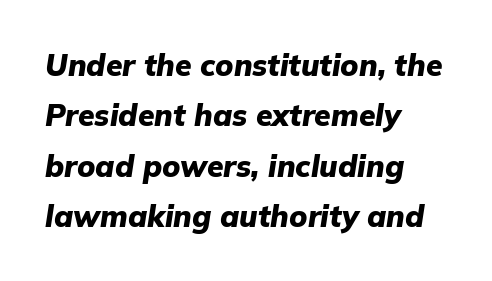
Q: Is the text bold? A: Yes.
Q: Is the text italic (slanted)? A: Yes, it leans right by about 9 degrees.
Q: Is the text underlined? A: No.
Q: How is the paragraph aligned? A: Left-aligned.
Q: Is the spacing between letters normal or unusually wide? A: Normal.
Q: Is the spacing between lines tight, normal or loose? A: Normal.
Q: Width (condensed, normal, or wide)? A: Normal.
Q: Stroke contrast? A: Low.
Q: x-height? A: Medium.
Q: Monospaced? A: No.
